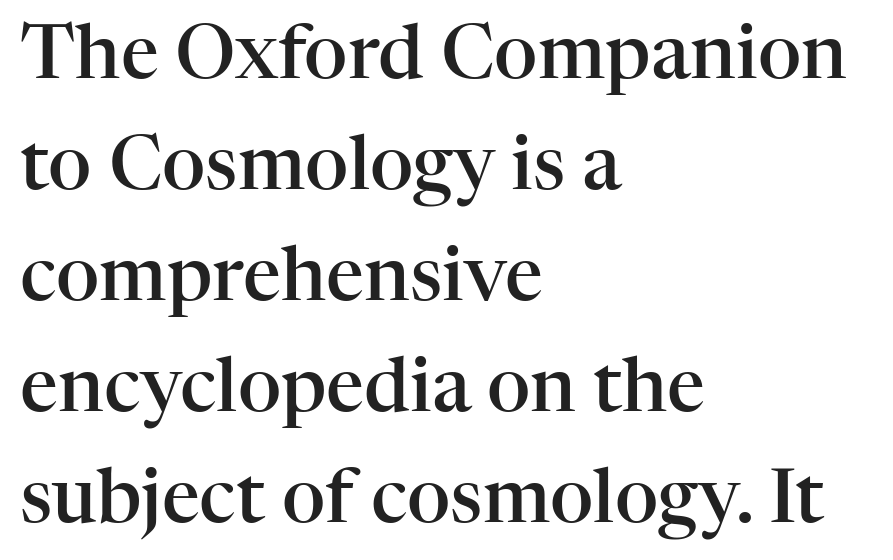
The image shows 75 px semibold serif type, upright; set left-aligned, normal line spacing (1.48x), normal letter spacing, not underlined; high stroke contrast and a medium x-height.
